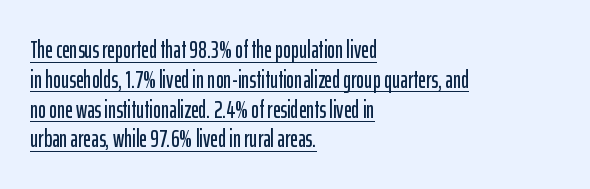
{"italic": "no", "underline": "yes", "align": "left", "line_spacing_ratio": 1.24, "letter_spacing": "normal", "letter_spacing_em": 0.0, "glyph_px": 24}
